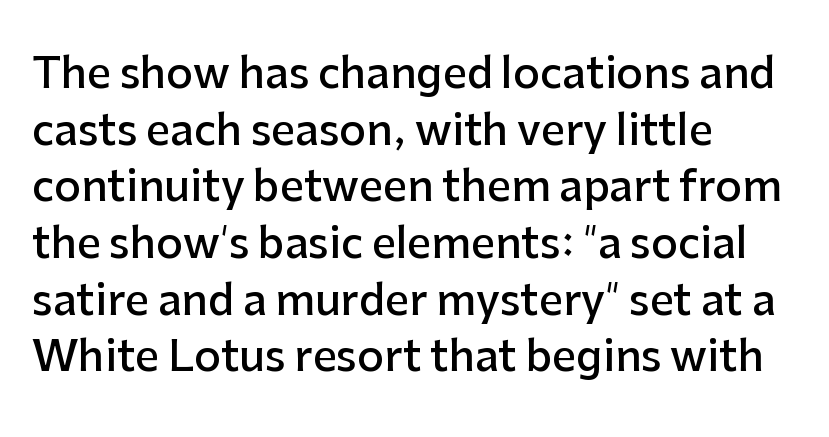
Font category for this specimen: sans-serif. Is the block centered? No — it sits flush against the left margin. Rendered with straight, roman letterforms. Each glyph is drawn with semibold strokes, heavier than normal yet not fully bold.
